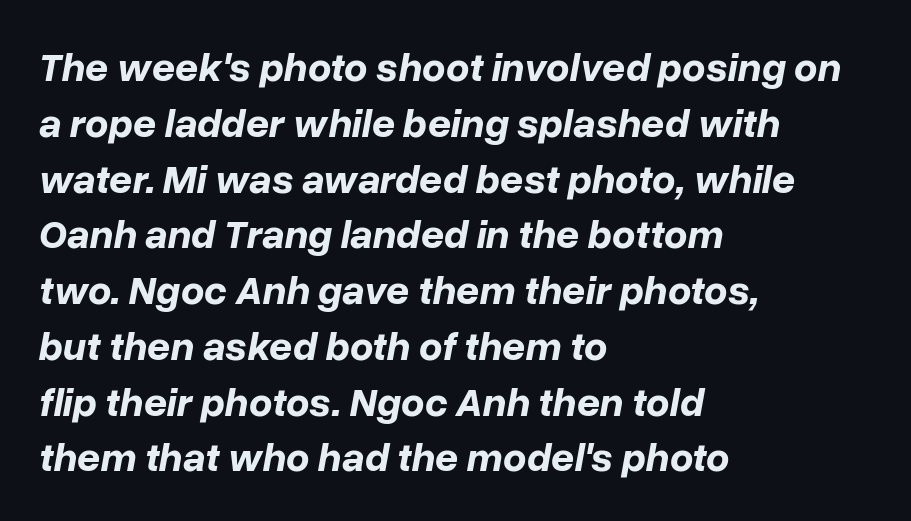
The image shows 41 px bold type, italic (leaning right); set left-aligned, normal line spacing (1.36x), normal letter spacing, not underlined; low stroke contrast and a medium x-height.
